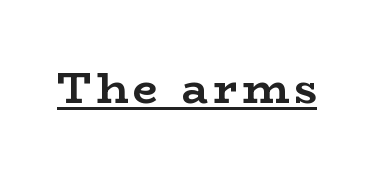
What decoration does the sample have? An underline. Little horizontal feet cap the strokes, marking this as serif type. How heavy is the stroke? Heavy — this is a bold. Quick note: not italic, upright. These lines are rendered in a variable-pitch font.
